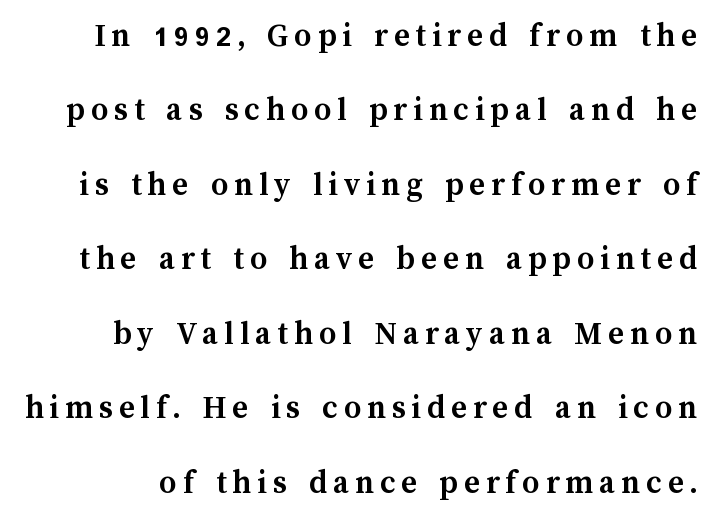
The image shows 34 px semibold type, upright; set loose line spacing (2.19x), not underlined; medium stroke contrast and a medium x-height.
